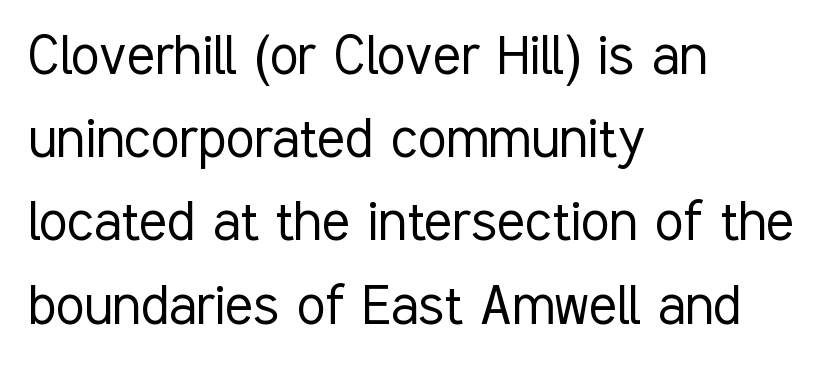
Q: Is the text bold? A: No.
Q: Is the text italic (slanted)? A: No, it is upright.
Q: Is the typeface a serif or a sans-serif typeface? A: Sans-serif.
Q: Is the text underlined? A: No.
Q: How is the paragraph aligned? A: Left-aligned.
Q: Is the spacing between letters normal or unusually wide? A: Normal.
Q: Is the spacing between lines tight, normal or loose? A: Normal.
Q: Width (condensed, normal, or wide)? A: Condensed.
Q: Stroke contrast? A: Low.
Q: x-height? A: Medium.
Q: Monospaced? A: No.
